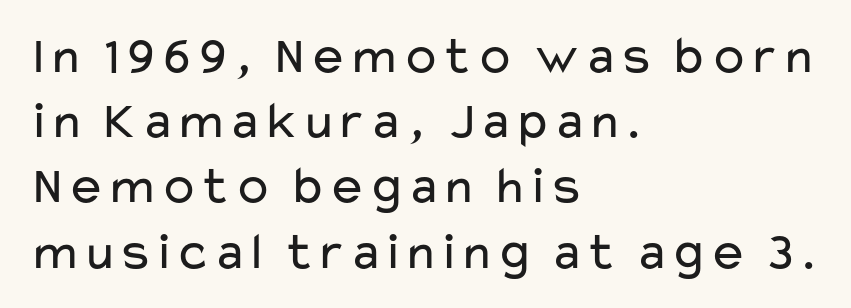
Q: Is the text bold? A: No.
Q: Is the text italic (slanted)? A: No, it is upright.
Q: Is the typeface a serif or a sans-serif typeface? A: Sans-serif.
Q: Is the text underlined? A: No.
Q: How is the paragraph aligned? A: Left-aligned.
Q: Is the spacing between letters normal or unusually wide? A: Normal.
Q: Width (condensed, normal, or wide)? A: Wide.
Q: Stroke contrast? A: Low.
Q: x-height? A: Medium.
Q: Monospaced? A: No.
